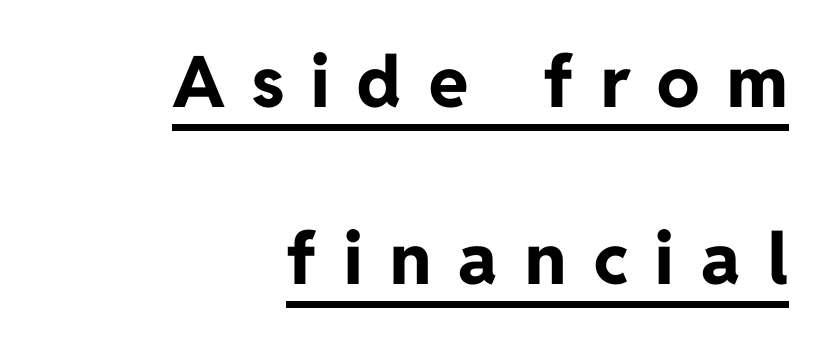
{"serif": "no", "italic": "no", "bold": "yes", "weight": "bold", "width": "normal", "stroke_contrast": "low", "x_height": "medium", "monospaced": "no", "underline": "yes", "align": "right", "line_spacing": "loose", "line_spacing_ratio": 2.49, "letter_spacing": "wide", "letter_spacing_em": 0.39, "glyph_px": 71}
